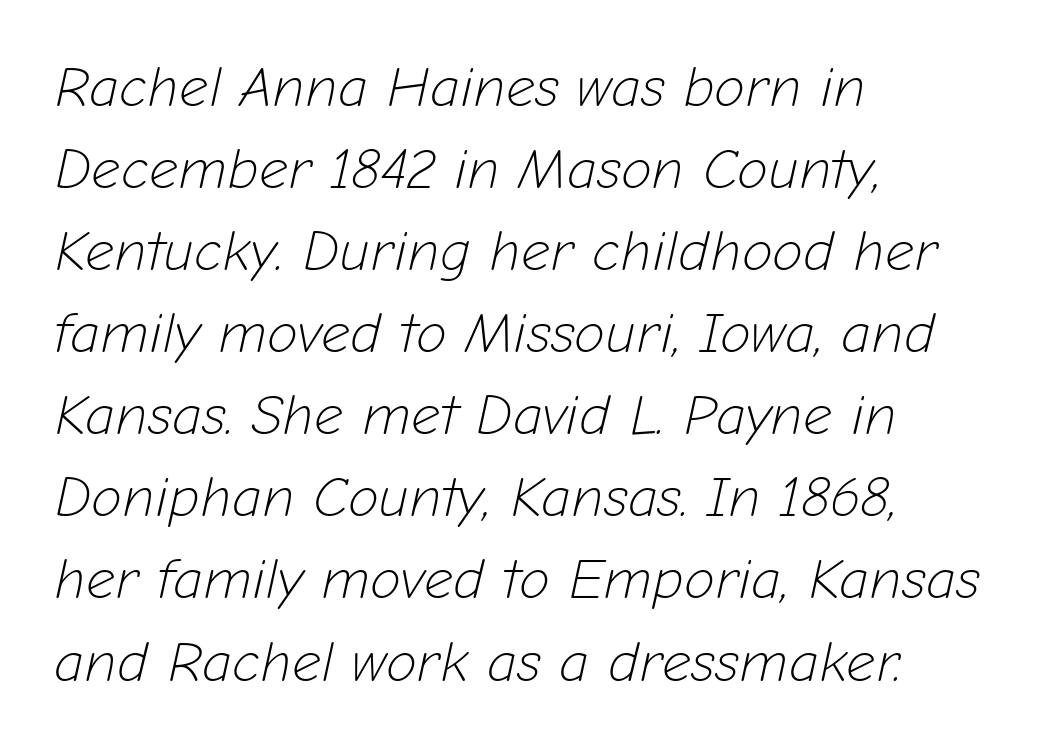
{"italic": "yes", "lean": "right", "slant_degrees": 12, "bold": "no", "weight": "light", "width": "normal", "stroke_contrast": "low", "x_height": "medium", "monospaced": "no", "underline": "no", "align": "left", "line_spacing": "normal", "line_spacing_ratio": 1.44, "letter_spacing": "normal", "letter_spacing_em": 0.0, "glyph_px": 57}
